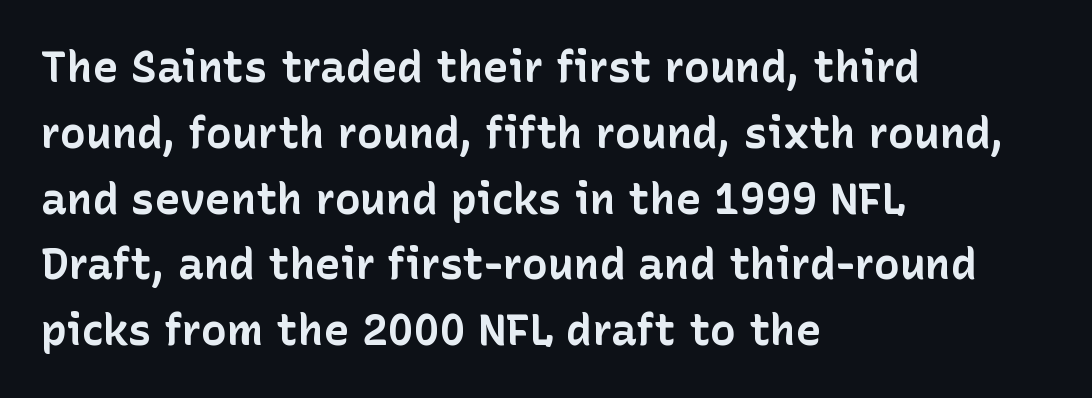
The image shows 43 px bold sans-serif type, upright; set left-aligned, normal line spacing (1.53x), normal letter spacing, not underlined; low stroke contrast and a medium x-height.
